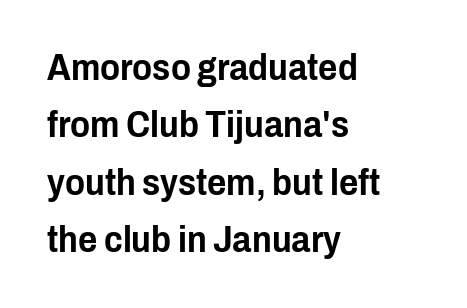
The image shows 37 px condensed sans-serif type, upright; set left-aligned, normal line spacing (1.55x), normal letter spacing, not underlined; low stroke contrast and a medium x-height.
